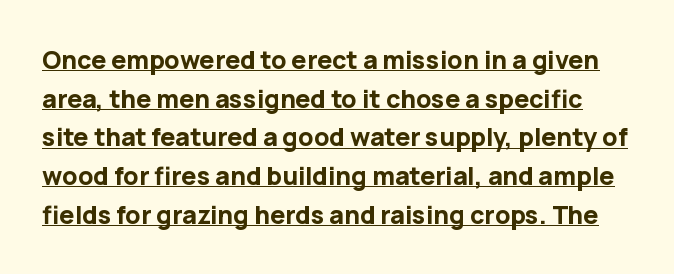
{"italic": "no", "bold": "yes", "underline": "yes", "line_spacing": "normal", "line_spacing_ratio": 1.55, "letter_spacing": "normal", "letter_spacing_em": 0.0, "glyph_px": 25}
